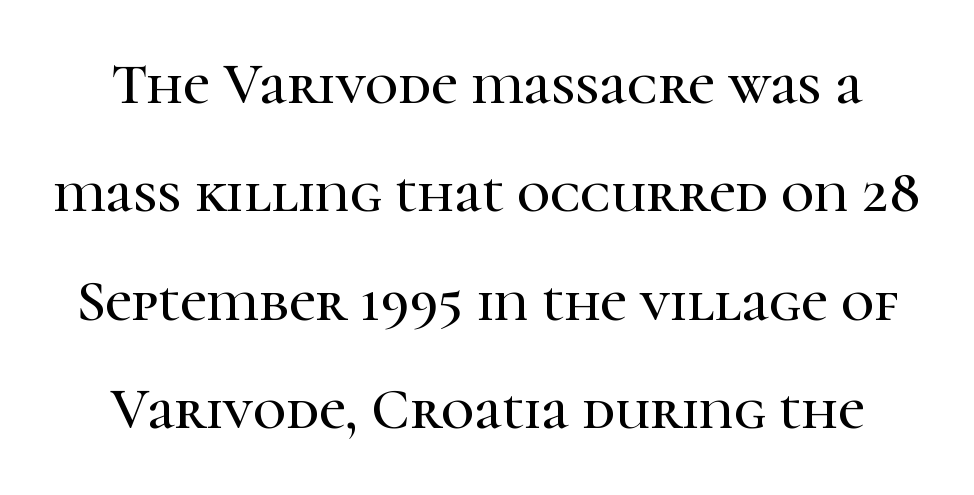
The image shows 58 px serif type, upright; set line spacing 1.87x, normal letter spacing, not underlined; high stroke contrast and a medium x-height.
